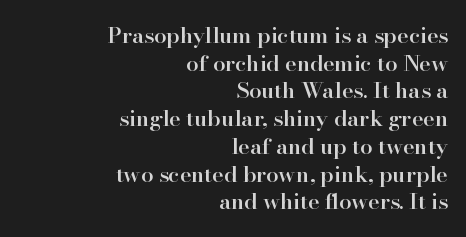
{"italic": "no", "bold": "semi", "underline": "no", "align": "right", "line_spacing": "normal", "line_spacing_ratio": 1.26, "letter_spacing": "normal", "letter_spacing_em": 0.0, "glyph_px": 22}
